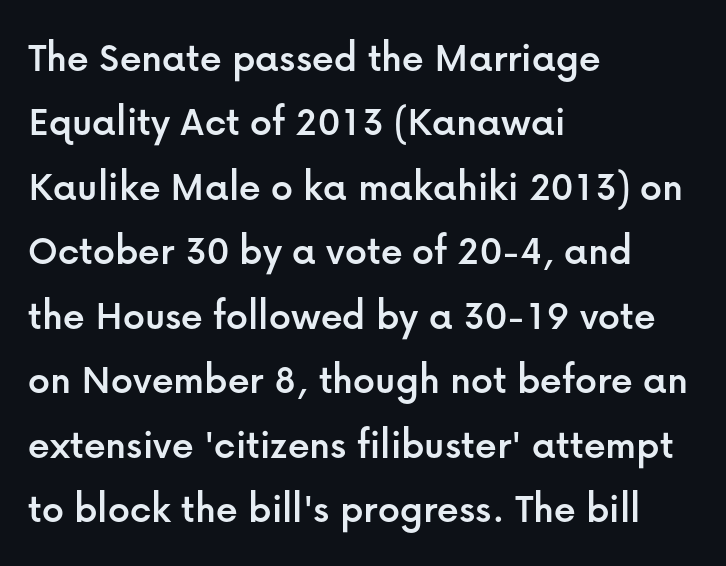
{"serif": "no", "italic": "no", "width": "normal", "stroke_contrast": "low", "x_height": "medium", "monospaced": "no", "underline": "no", "align": "left", "line_spacing": "normal", "line_spacing_ratio": 1.5, "letter_spacing": "normal", "letter_spacing_em": 0.0, "glyph_px": 43}
